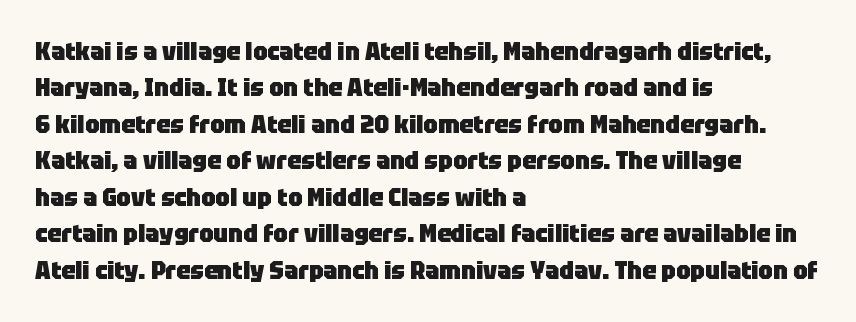
The letters are bold, with thick, heavy strokes. If you measured baseline to baseline, you'd find a middling distance. Posture: straight, roman, zero tilt. No word sits above an underline.
